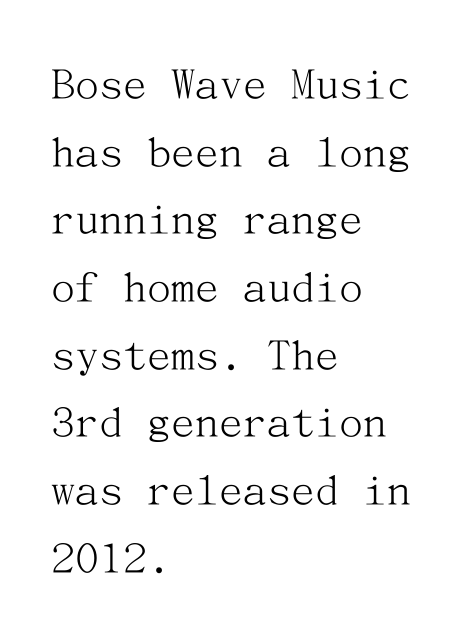
A classic flush-left, rag-right setting is used for this passage. No heavy texture on the line: the type isn't bold. Style check: upright. Letters rest on an invisible, unmarked baseline.
